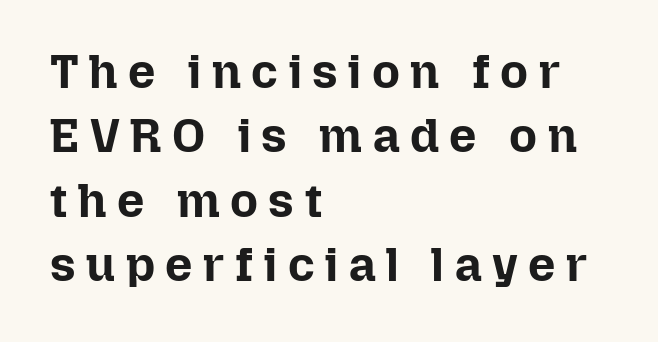
The image shows 48 px bold type, upright; set left-aligned, normal line spacing (1.34x), unusually wide letter spacing (+0.22 em), not underlined; low stroke contrast and a medium x-height.
